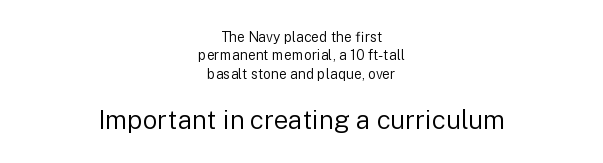
{"italic": "no", "bold": "no", "underline": "no", "align": "center", "line_spacing": "normal", "line_spacing_ratio": 1.31, "letter_spacing": "normal", "letter_spacing_em": 0.0, "larger_block": "second", "size_ratio": 1.86, "glyph_px": 26}
